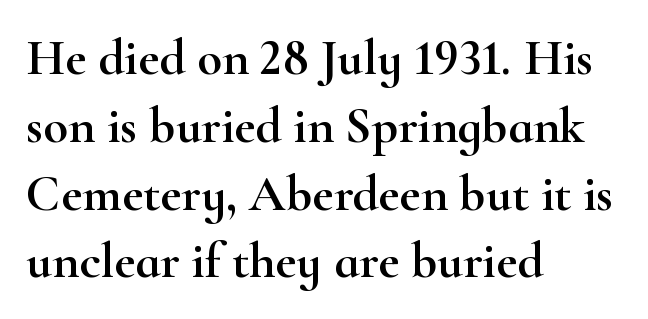
The image shows 51 px wide serif type, upright; set left-aligned, normal line spacing (1.33x), normal letter spacing, not underlined; high stroke contrast and a small x-height.
